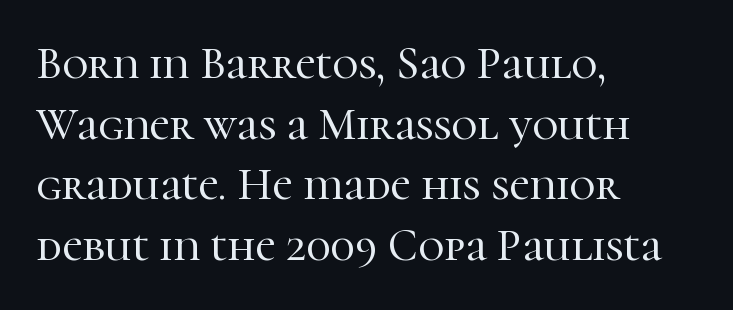
The image shows 45 px serif type, upright; set left-aligned, normal line spacing (1.35x), normal letter spacing, not underlined; high stroke contrast and a medium x-height.
